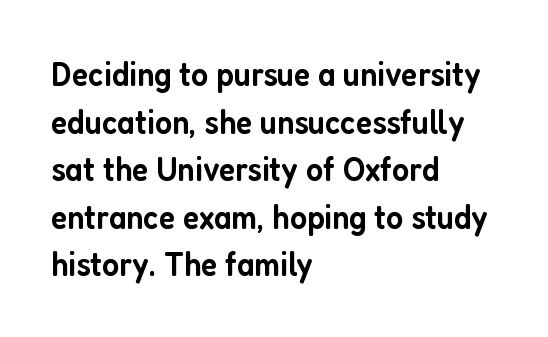
Semibold letterforms, between regular and bold. Type without underlining. Inter-character spacing is left at the font's built-in metrics. The passage shown is typed in a proportional face where columns would drift.
